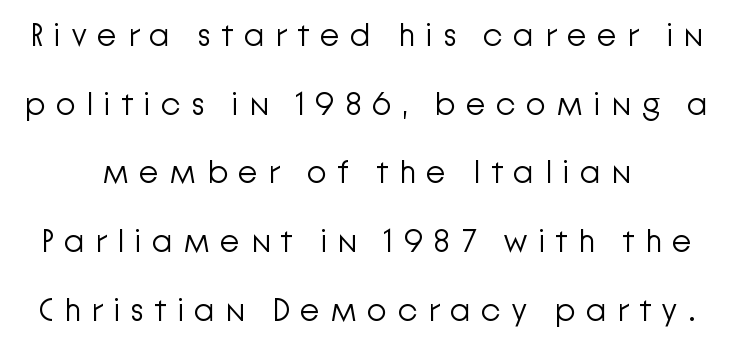
The image shows 33 px light sans-serif type, upright; set centered, loose line spacing (2.08x), unusually wide letter spacing (+0.3 em), not underlined; low stroke contrast and a medium x-height.
